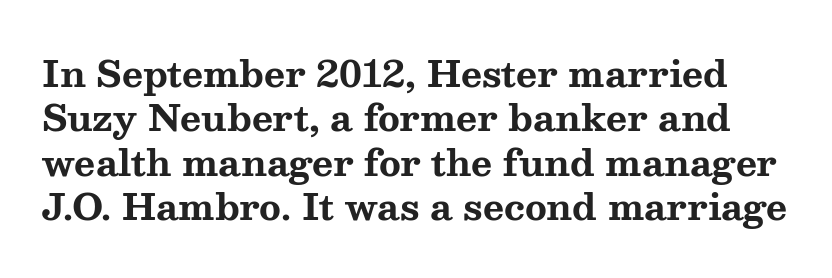
The gap between lines stays unmarked. Vertical strokes here are truly vertical. These lines keep a tight, regular rhythm from letter to letter. The letters carry serifs — small finishing strokes at the ends of their stems. These lines are rendered in a variable-pitch font. On the weight axis this lands at bold, roughly 700.
